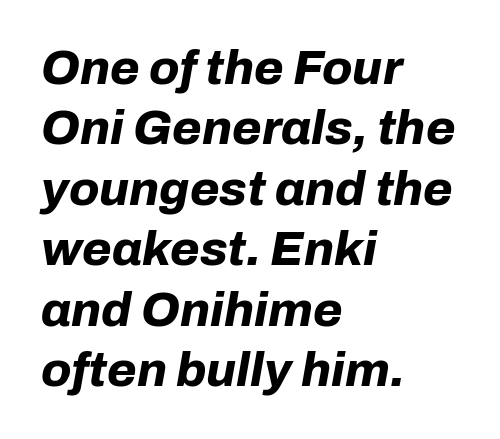
{"italic": "yes", "lean": "right", "slant_degrees": 10, "bold": "yes", "weight": "bold", "width": "normal", "stroke_contrast": "low", "x_height": "medium", "monospaced": "no", "underline": "no", "align": "left", "line_spacing": "normal", "line_spacing_ratio": 1.26, "letter_spacing": "normal", "letter_spacing_em": 0.0, "glyph_px": 48}
